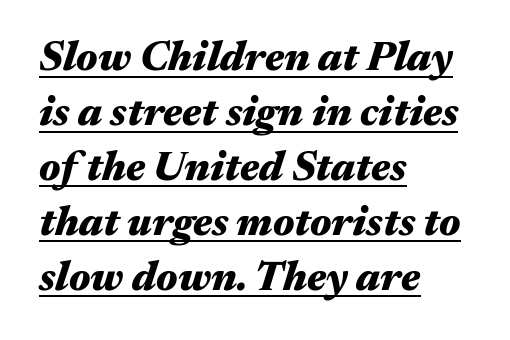
The image shows 41 px heavy, wide type, italic (leaning right); set left-aligned, normal line spacing (1.34x), normal letter spacing, underlined; medium stroke contrast and a medium x-height.
